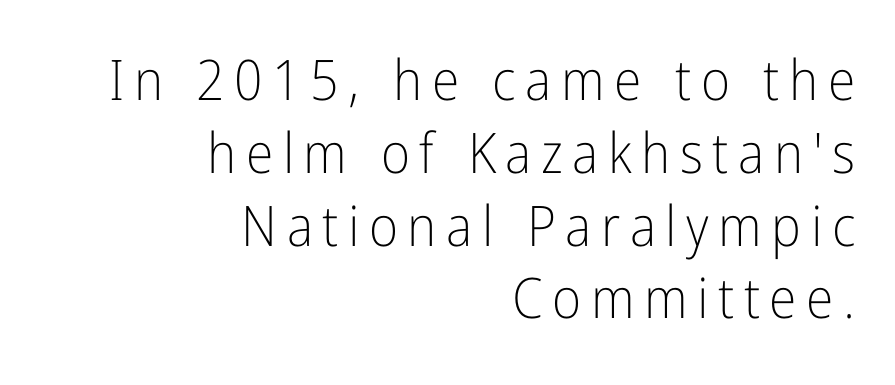
{"serif": "no", "italic": "no", "bold": "no", "weight": "light", "width": "condensed", "stroke_contrast": "low", "x_height": "medium", "monospaced": "no", "underline": "no", "align": "right", "line_spacing": "normal", "line_spacing_ratio": 1.3, "glyph_px": 56}
